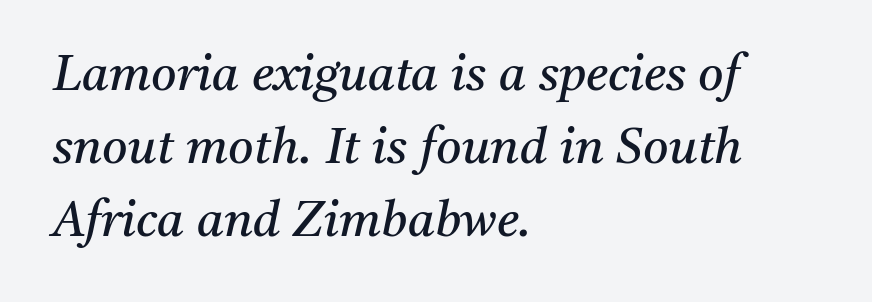
The image shows 49 px regular-weight serif type, italic (leaning right); set left-aligned, normal line spacing (1.49x), normal letter spacing, not underlined; medium stroke contrast and a medium x-height.
